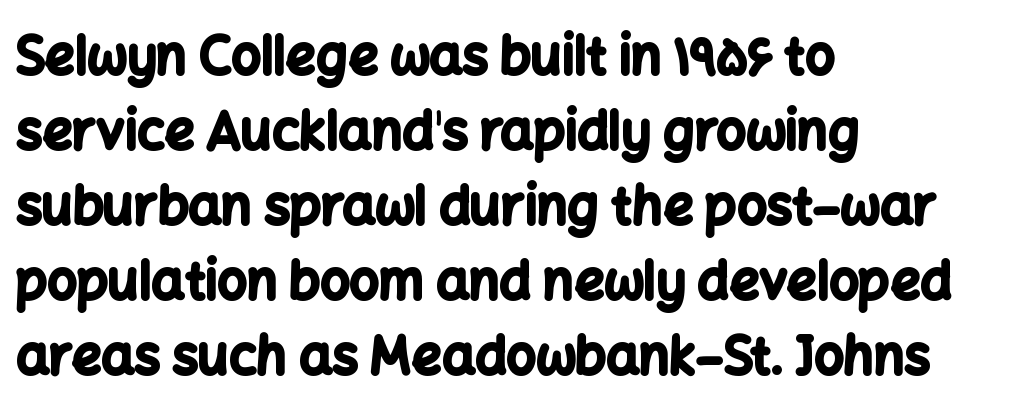
The image shows 52 px bold sans-serif type, upright; set left-aligned, normal line spacing (1.44x), normal letter spacing, not underlined; low stroke contrast and a medium x-height.
